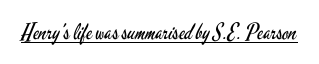
Q: Is the text bold? A: No.
Q: Is the text italic (slanted)? A: Yes.
Q: Is the text underlined? A: Yes.
Q: Is the spacing between letters normal or unusually wide? A: Normal.
